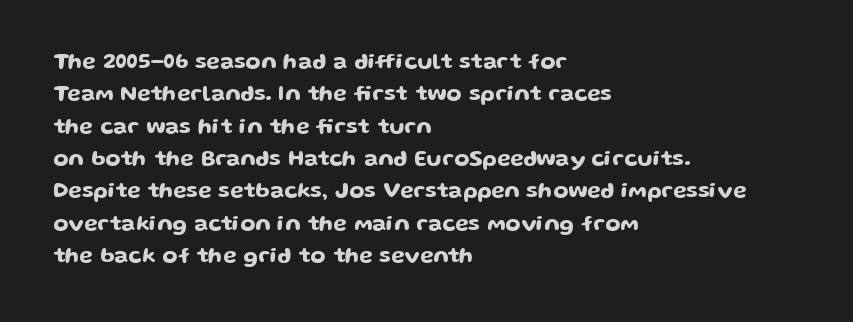
Bare-footed words on every line. The space between consecutive lines is moderate. Caption: standard tracking, unaltered. The lettering holds an erect, upright posture throughout. The text block is weighted toward the left margin, trailing off unevenly rightward.
